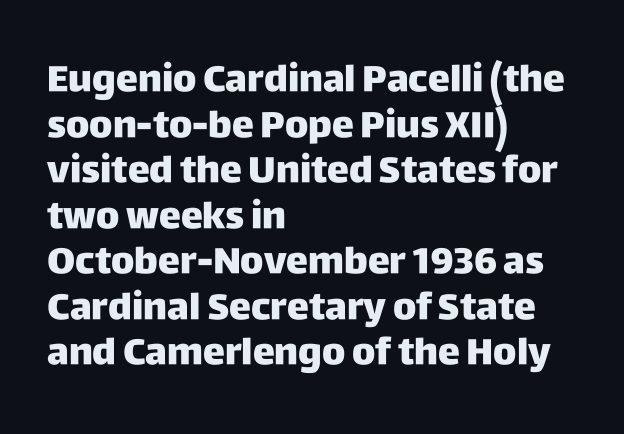
These lines are rendered in a variable-pitch font. Type style note: lacks serifs. The face used here is rendered with its standard letterfit. Rendered with straight, roman letterforms. Check the space under the baseline: it is left empty. These words are printed bold, with thick strokes throughout.
